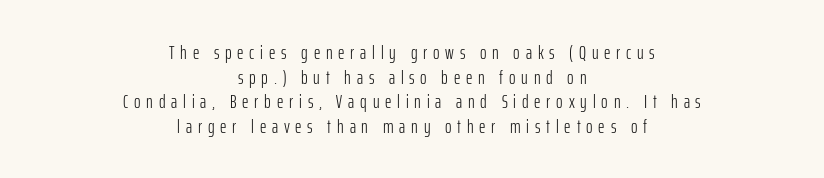
{"italic": "no", "bold": "no", "underline": "no", "align": "center", "line_spacing_ratio": 1.23, "letter_spacing": "wide", "letter_spacing_em": 0.29, "glyph_px": 20}
